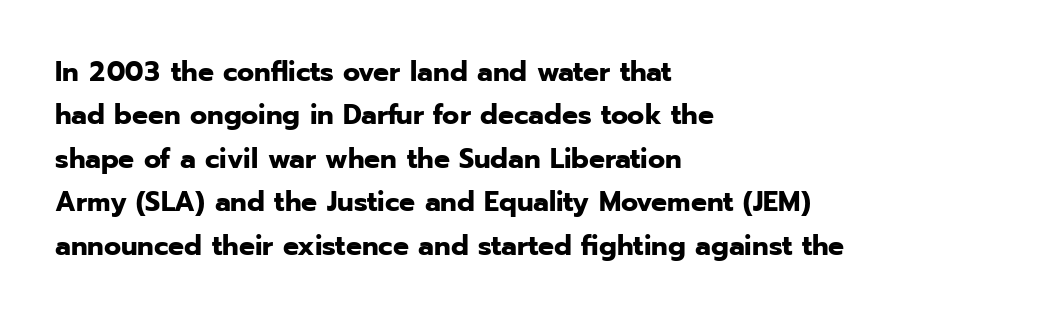
{"serif": "no", "italic": "no", "bold": "yes", "weight": "bold", "width": "normal", "stroke_contrast": "low", "x_height": "medium", "monospaced": "no", "underline": "no", "align": "left", "line_spacing": "normal", "line_spacing_ratio": 1.55, "letter_spacing": "normal", "letter_spacing_em": 0.0, "glyph_px": 28}
